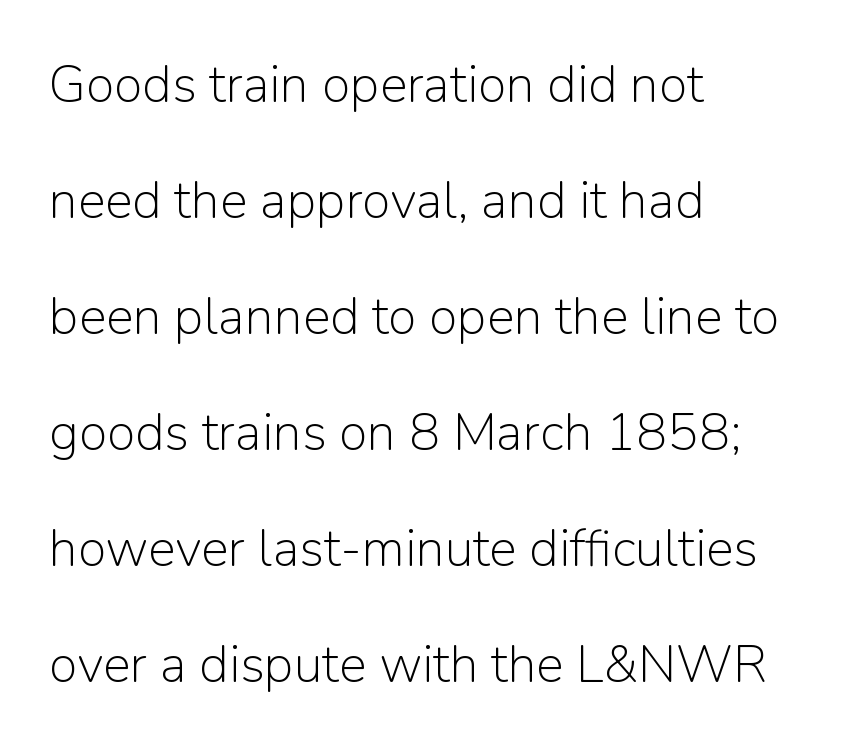
Q: Is the text bold? A: No.
Q: Is the text italic (slanted)? A: No, it is upright.
Q: Is the typeface a serif or a sans-serif typeface? A: Sans-serif.
Q: Is the text underlined? A: No.
Q: How is the paragraph aligned? A: Left-aligned.
Q: Is the spacing between letters normal or unusually wide? A: Normal.
Q: Is the spacing between lines tight, normal or loose? A: Loose.
Q: Width (condensed, normal, or wide)? A: Normal.
Q: Stroke contrast? A: Low.
Q: x-height? A: Medium.
Q: Monospaced? A: No.
